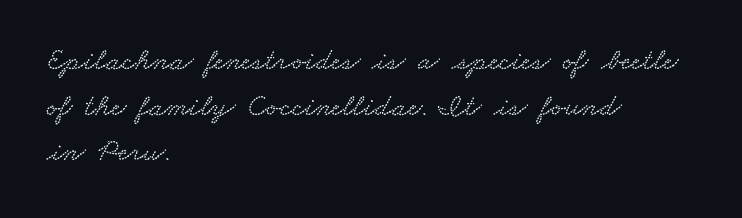
How are the letters spaced? Ordinarily, with no added tracking. Horizontally, the lines are justified to the leading edge only. The face used here is proportionally spaced, like ordinary book or web type. If you measured baseline to baseline, you'd find a middling distance.
